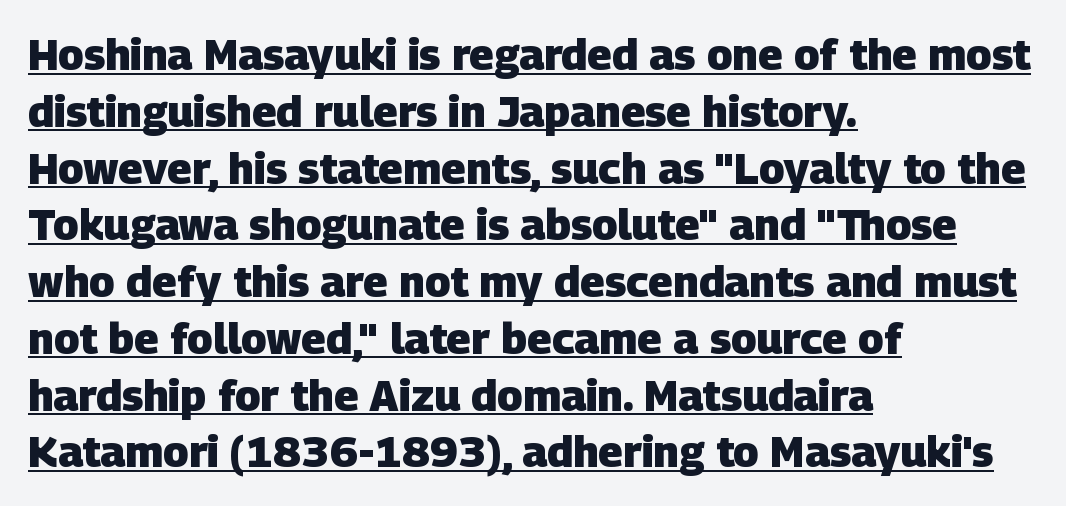
{"serif": "no", "bold": "yes", "weight": "heavy", "width": "normal", "stroke_contrast": "low", "x_height": "large", "monospaced": "no", "underline": "yes", "align": "left", "line_spacing": "normal", "line_spacing_ratio": 1.32, "letter_spacing": "normal", "letter_spacing_em": 0.0, "glyph_px": 43}
